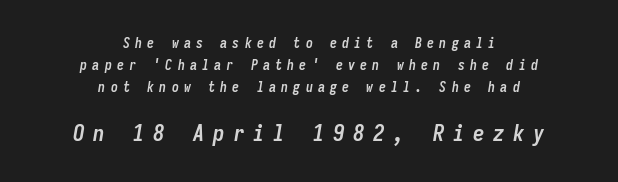
The line-height multiplier appears to be the usual default. The glyphs look as if they've been sheared to an angle. The string is rendered with underlining switched off. Between these two stacked blocks, the lower one wins on size. Display-style spreading of the glyphs; the letterfit is very open. Casual observation: everything's sitting right in the middle.
